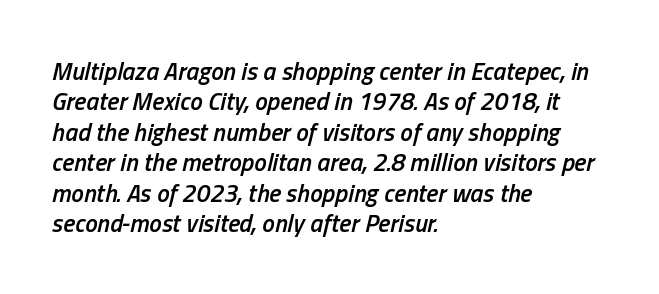
A clean baseline with only descenders dipping below it. Quick note: italic. The text block is weighted toward the left margin, trailing off unevenly rightward. Firm but not heavy-handed strokes: this text is semibold.
